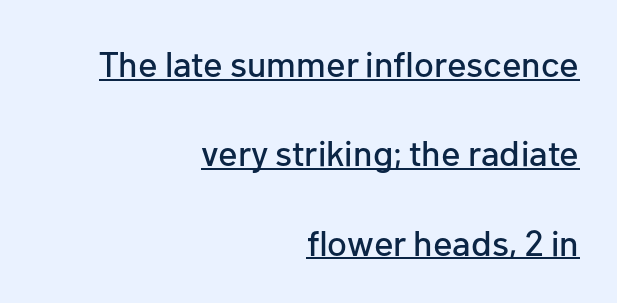
The font's upright variant was chosen for this text. Right-aligned paragraph, ragged on the left. These lines stand farther apart than default settings would place them. Note the varied advance widths — an 'i' is clearly narrower than an 'm'. No feet cap the strokes, marking this as sans-serif type. A typesetter would call this zero additional tracking.
